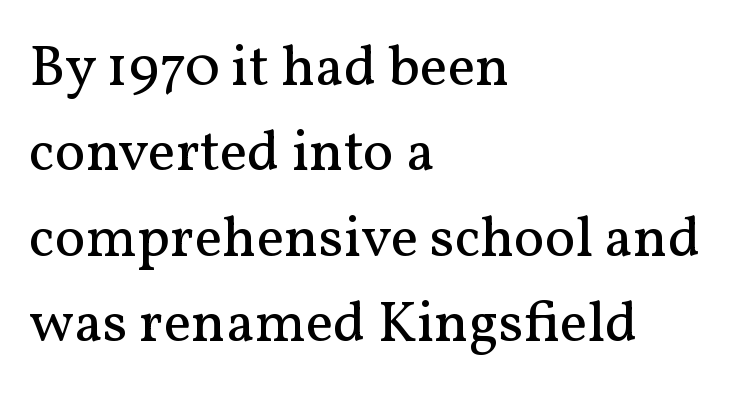
The image shows 58 px regular-weight serif type, upright; set left-aligned, normal line spacing (1.47x), normal letter spacing, not underlined; medium stroke contrast and a medium x-height.
